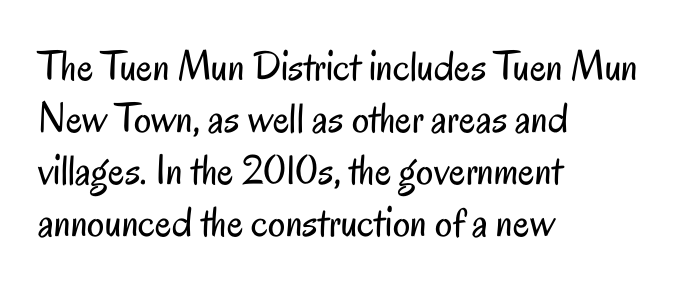
The image shows 43 px regular-weight, condensed sans-serif type, upright; set left-aligned, line spacing 1.21x, normal letter spacing, not underlined; low stroke contrast and a small x-height.
